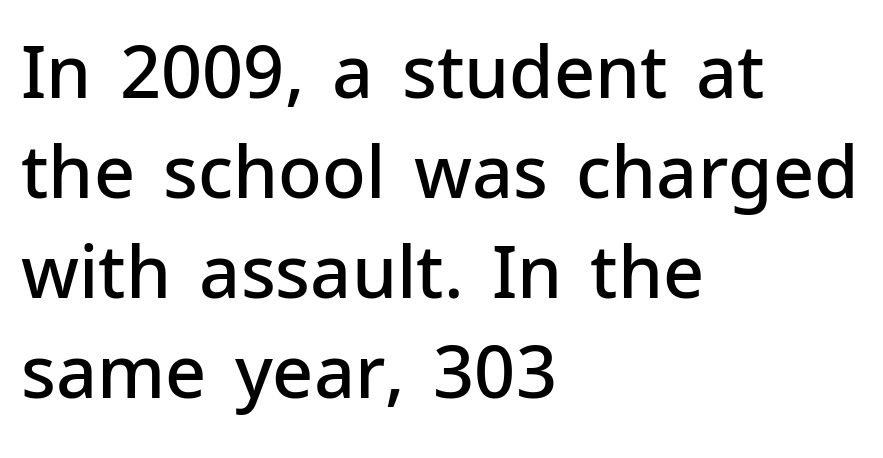
{"serif": "no", "italic": "no", "bold": "semi", "weight": "semibold", "width": "normal", "stroke_contrast": "low", "x_height": "medium", "monospaced": "no", "underline": "no", "align": "left", "line_spacing": "normal", "line_spacing_ratio": 1.39, "letter_spacing": "normal", "letter_spacing_em": 0.0, "glyph_px": 72}
